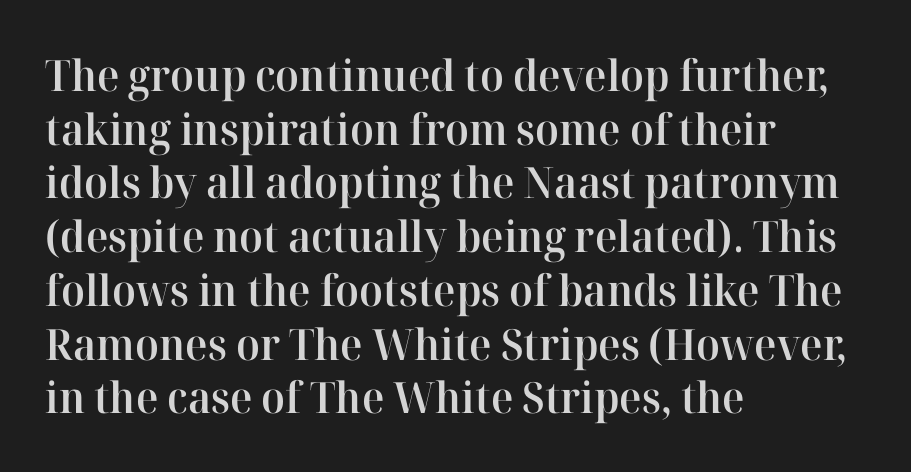
Q: Is the text bold? A: Semi-bold.
Q: Is the text italic (slanted)? A: No, it is upright.
Q: Is the typeface a serif or a sans-serif typeface? A: Serif.
Q: Is the text underlined? A: No.
Q: How is the paragraph aligned? A: Left-aligned.
Q: Is the spacing between letters normal or unusually wide? A: Normal.
Q: Is the spacing between lines tight, normal or loose? A: Normal.
Q: Width (condensed, normal, or wide)? A: Normal.
Q: Stroke contrast? A: High.
Q: x-height? A: Medium.
Q: Monospaced? A: No.
